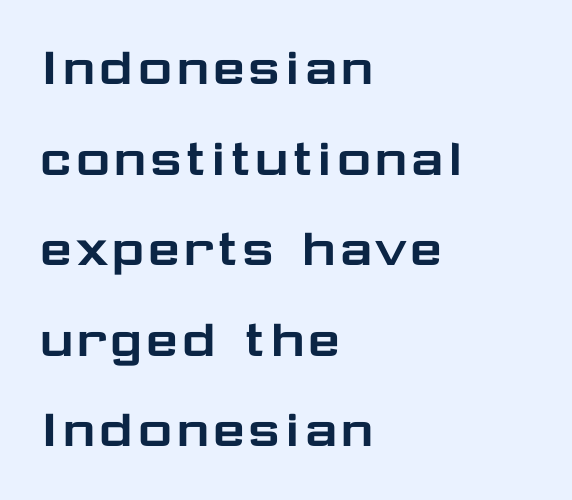
The image shows 60 px wide sans-serif type, upright; set left-aligned, normal line spacing (1.51x), normal letter spacing, not underlined; low stroke contrast and a medium x-height.
